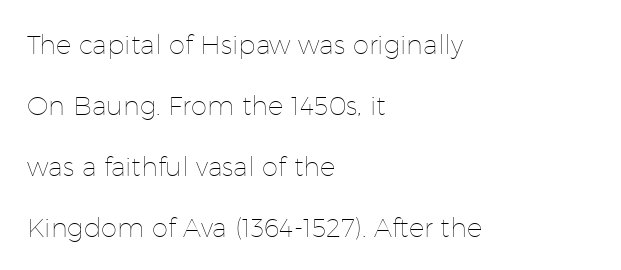
{"italic": "no", "bold": "no", "underline": "no", "align": "left", "line_spacing": "loose", "line_spacing_ratio": 2.34, "letter_spacing": "normal", "letter_spacing_em": 0.0, "glyph_px": 26}
